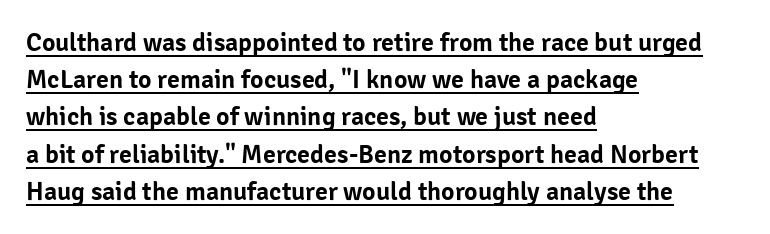
You can see a thin bar hugging the bottom of the glyphs. No italicization has been applied; the sample stays upright. You could call the tracking neutral — neither tight nor loose. The ragged edge is on the right, which tells us the setting is flush left. The rows are spaced the way most documents space them.
